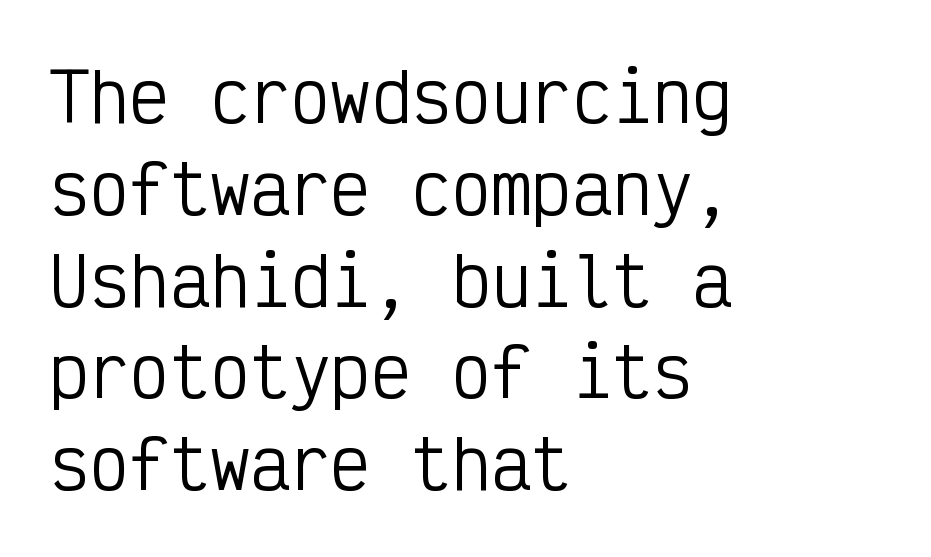
Only glyphs here, with clear space below each row. No chunkiness to these letters — they're not bold. Tall strokes in this sample are plumb rather than angled. The designer went with a sans here, leaving each stem footless. Honestly, the letter spacing is just normal — you wouldn't notice it. Teacher's note: observe the even left margin — that is flush-left alignment.
